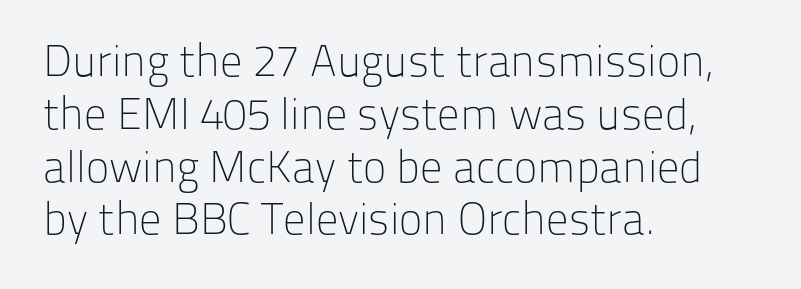
The image shows 44 px light sans-serif type, upright; set left-aligned, line spacing 1.2x, normal letter spacing, not underlined; low stroke contrast and a medium x-height.
